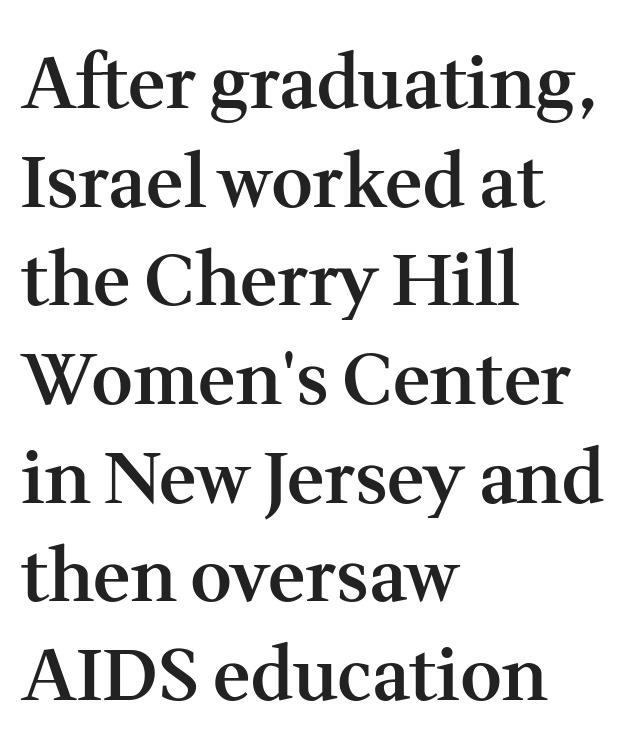
Q: Is the text bold? A: Semi-bold.
Q: Is the text italic (slanted)? A: No, it is upright.
Q: Is the typeface a serif or a sans-serif typeface? A: Serif.
Q: Is the text underlined? A: No.
Q: How is the paragraph aligned? A: Left-aligned.
Q: Is the spacing between letters normal or unusually wide? A: Normal.
Q: Is the spacing between lines tight, normal or loose? A: Normal.
Q: Width (condensed, normal, or wide)? A: Normal.
Q: Stroke contrast? A: Medium.
Q: x-height? A: Medium.
Q: Monospaced? A: No.
